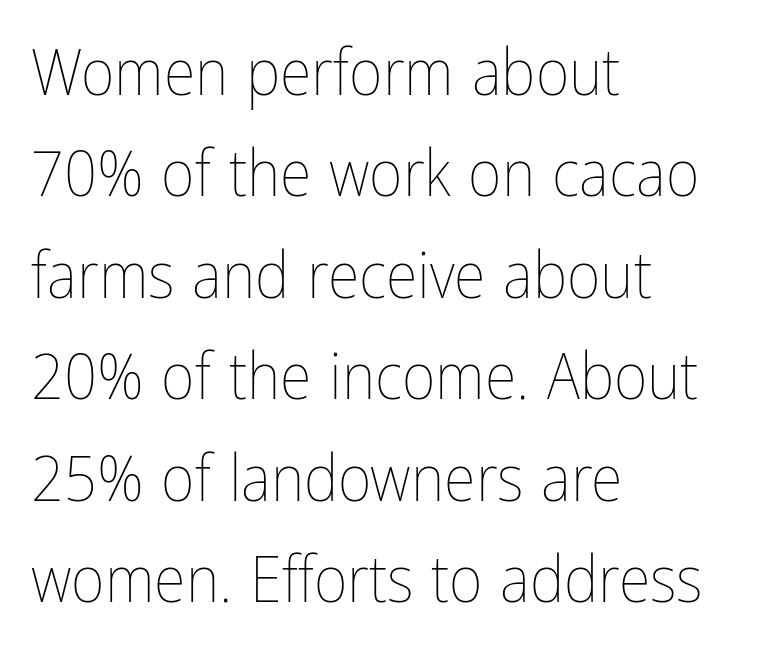
{"italic": "no", "bold": "no", "weight": "thin", "width": "condensed", "stroke_contrast": "low", "x_height": "medium", "monospaced": "no", "underline": "no", "align": "left", "line_spacing": "normal", "line_spacing_ratio": 1.56, "letter_spacing": "normal", "letter_spacing_em": 0.0, "glyph_px": 65}
